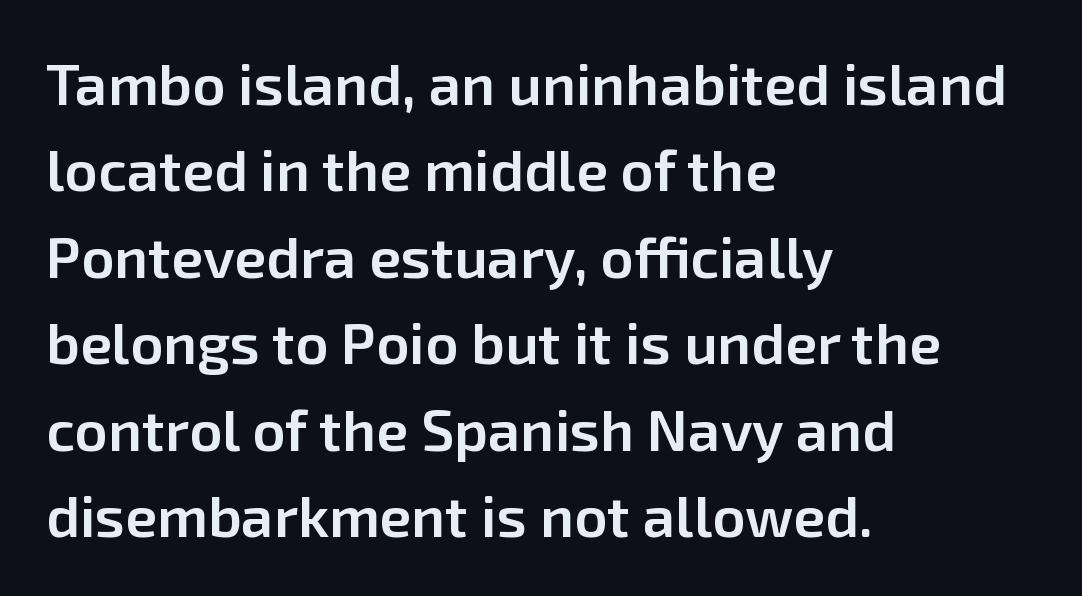
The image shows 58 px semibold sans-serif type, upright; set left-aligned, normal line spacing (1.49x), normal letter spacing, not underlined; low stroke contrast and a medium x-height.
